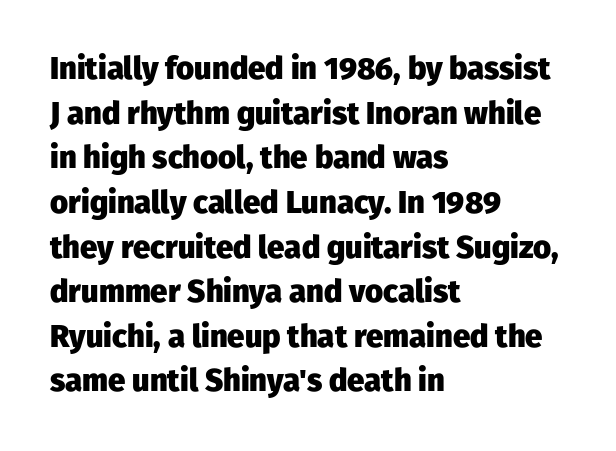
Ordinary non-slanted type is in use. Each letter keeps its own natural width here, so spacing adapts to shape. The foot of each line stays bare and open. Every row of glyphs begins at an identical x-position on the left. Typesetter's note: full bold, strokes at maximum text heaviness. Each letter's strokes conclude bluntly, with no projecting serifs.
